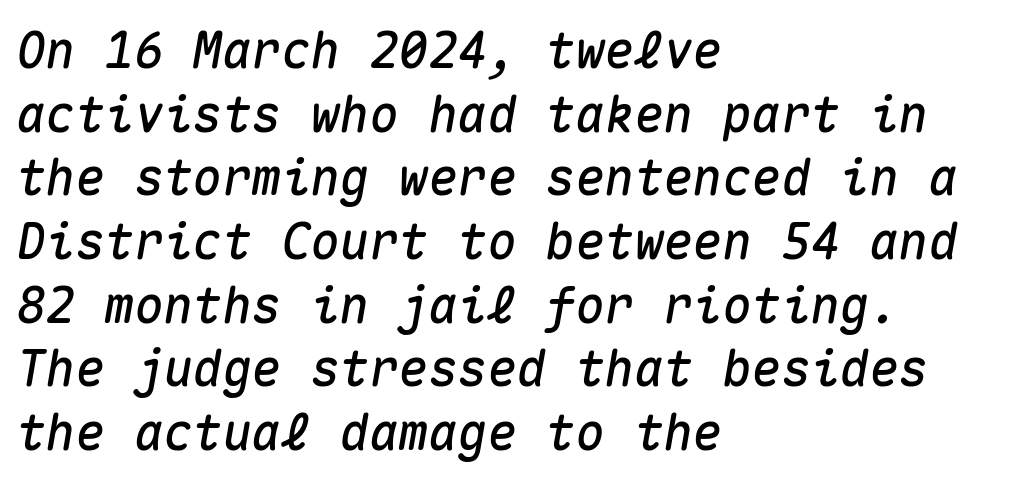
The image shows 49 px text type, italic (leaning right), monospaced; set left-aligned, normal line spacing (1.3x), normal letter spacing, not underlined; medium stroke contrast and a medium x-height.
